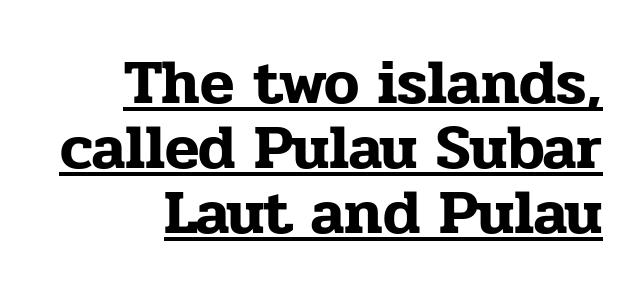
Q: Is the text italic (slanted)? A: No, it is upright.
Q: Is the typeface a serif or a sans-serif typeface? A: Serif.
Q: Is the text underlined? A: Yes.
Q: How is the paragraph aligned? A: Right-aligned.
Q: Is the spacing between letters normal or unusually wide? A: Normal.
Q: Is the spacing between lines tight, normal or loose? A: Tight.
Q: Width (condensed, normal, or wide)? A: Normal.
Q: Stroke contrast? A: Low.
Q: x-height? A: Medium.
Q: Monospaced? A: No.
